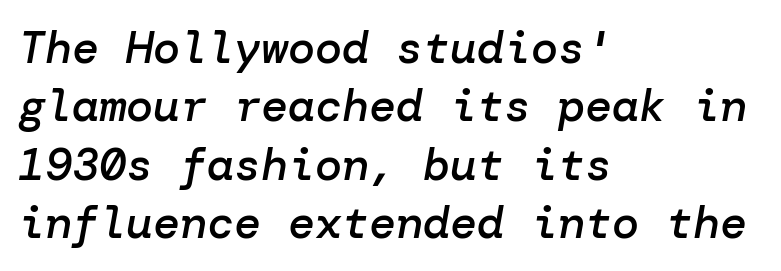
The image shows 45 px semibold type, italic (leaning right); set left-aligned, normal line spacing (1.3x), normal letter spacing, not underlined; low stroke contrast and a medium x-height.
